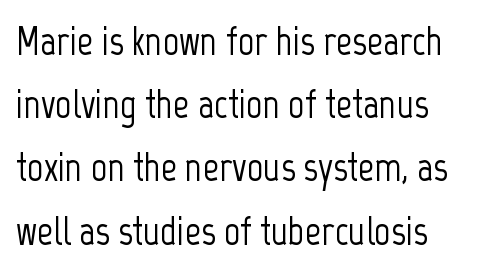
{"serif": "no", "italic": "no", "width": "condensed", "stroke_contrast": "low", "x_height": "medium", "monospaced": "no", "underline": "no", "line_spacing": "normal", "line_spacing_ratio": 1.58, "letter_spacing": "normal", "letter_spacing_em": 0.0, "glyph_px": 40}
